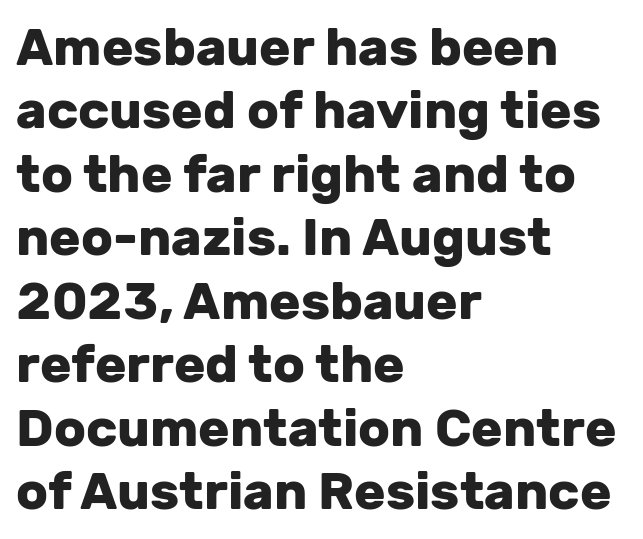
Here the glyphs are tracked normally, forming tight word shapes. Rendered with straight, roman letterforms. Caption: multi-line text, flush left, ragged right. The face used here is a sans, in the tradition of grotesques and geometrics. Each letter keeps its own natural width here, so spacing adapts to shape. The face used here has the dense, thick strokes of a bold.
